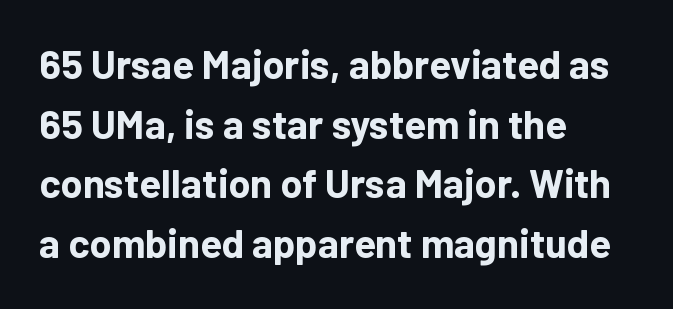
Q: Is the text bold? A: Yes.
Q: Is the text italic (slanted)? A: No, it is upright.
Q: Is the typeface a serif or a sans-serif typeface? A: Sans-serif.
Q: Is the text underlined? A: No.
Q: How is the paragraph aligned? A: Left-aligned.
Q: Is the spacing between letters normal or unusually wide? A: Normal.
Q: Is the spacing between lines tight, normal or loose? A: Normal.
Q: Width (condensed, normal, or wide)? A: Normal.
Q: Stroke contrast? A: Low.
Q: x-height? A: Medium.
Q: Monospaced? A: No.
